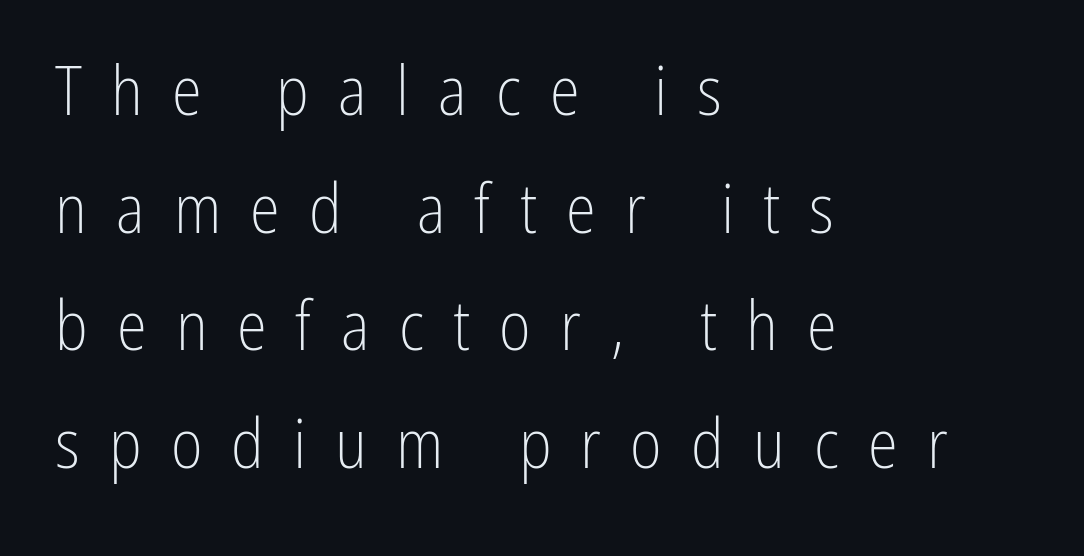
The horizontal fit of the characters is loose and conspicuously gappy. Nope, not italic — everything's standing straight. This rendering employs a face without finishing strokes, i.e., a sans-serif. The words here are not underlined. Layout note: lines flush left.
